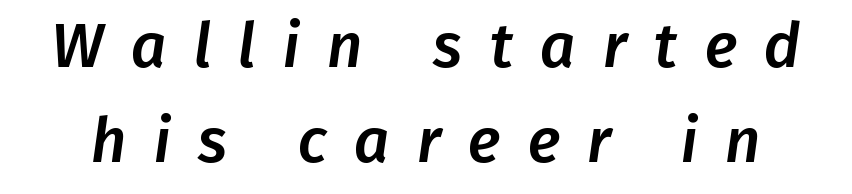
Q: Is the typeface a serif or a sans-serif typeface? A: Sans-serif.
Q: Is the text underlined? A: No.
Q: Is the spacing between letters normal or unusually wide? A: Unusually wide.
Q: Is the spacing between lines tight, normal or loose? A: Normal.
Q: Width (condensed, normal, or wide)? A: Normal.
Q: Stroke contrast? A: Low.
Q: x-height? A: Medium.
Q: Monospaced? A: No.
